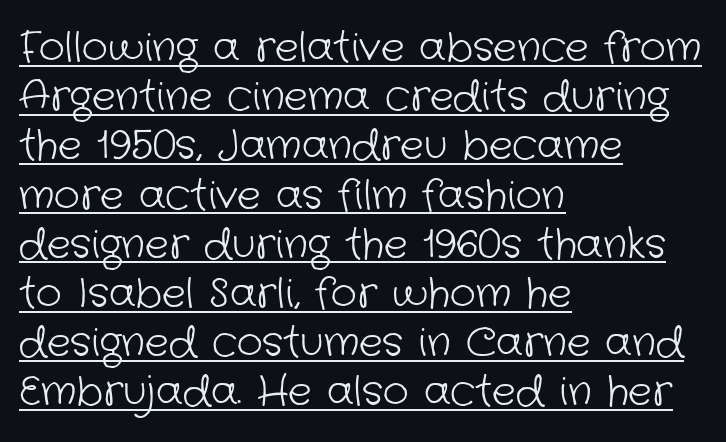
The image shows 40 px light sans-serif type; set left-aligned, line spacing 1.23x, normal letter spacing, underlined; low stroke contrast and a medium x-height.
